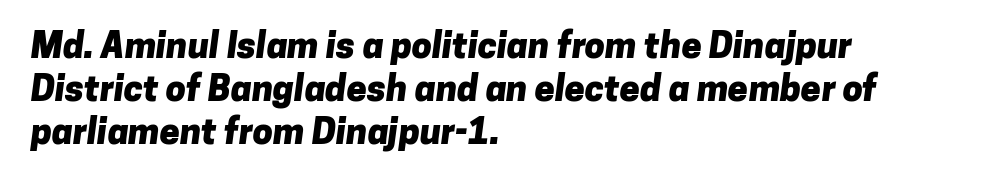
The image shows 36 px heavy sans-serif type; set left-aligned, line spacing 1.2x, normal letter spacing, not underlined; low stroke contrast and a medium x-height.
